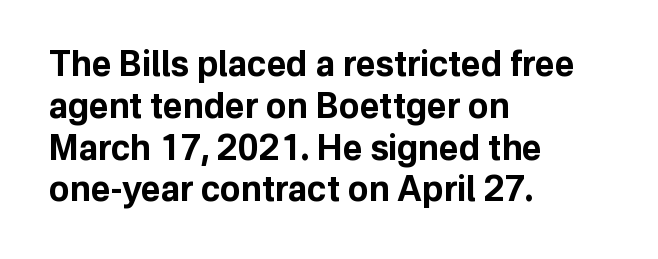
{"serif": "no", "italic": "no", "bold": "yes", "weight": "bold", "width": "normal", "stroke_contrast": "low", "x_height": "medium", "monospaced": "no", "underline": "no", "align": "left", "line_spacing_ratio": 1.23, "letter_spacing": "normal", "letter_spacing_em": 0.0, "glyph_px": 34}
